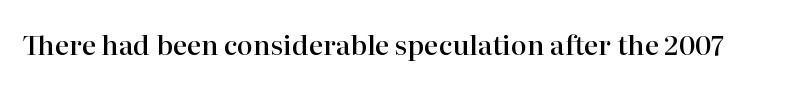
{"italic": "no", "bold": "semi", "underline": "no", "letter_spacing": "normal", "letter_spacing_em": 0.0, "glyph_px": 27}
